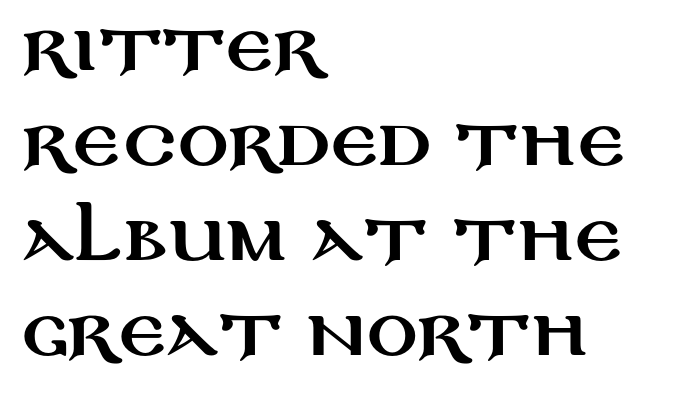
There is no visible air inserted between adjacent glyphs. Is there any slant? The stems are plumb. Every row of glyphs begins at an identical x-position on the left. Character widths vary here, with narrow letters taking less room than wide ones.
